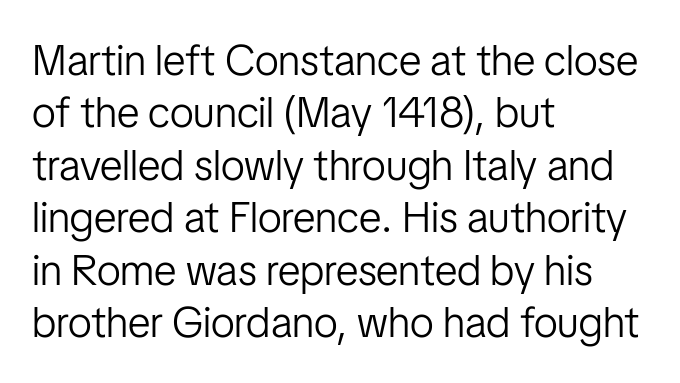
Note the varied advance widths — an 'i' is clearly narrower than an 'm'. The space directly below the letters is spotless. Short note: letters normally spaced. Short and long lines alike share a common starting point at left. Stems and bowls with no extra thickness — not bold.
